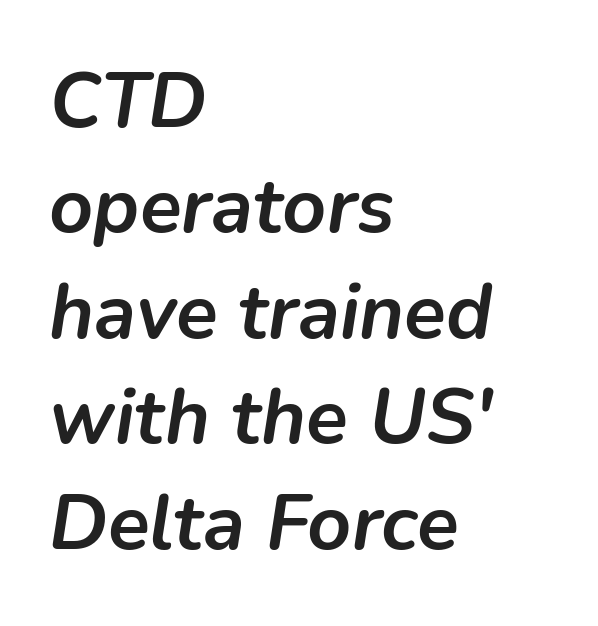
Q: Is the text bold? A: Yes.
Q: Is the text italic (slanted)? A: Yes, it leans right by about 9 degrees.
Q: Is the text underlined? A: No.
Q: How is the paragraph aligned? A: Left-aligned.
Q: Is the spacing between letters normal or unusually wide? A: Normal.
Q: Is the spacing between lines tight, normal or loose? A: Normal.
Q: Width (condensed, normal, or wide)? A: Normal.
Q: Stroke contrast? A: Low.
Q: x-height? A: Medium.
Q: Monospaced? A: No.
